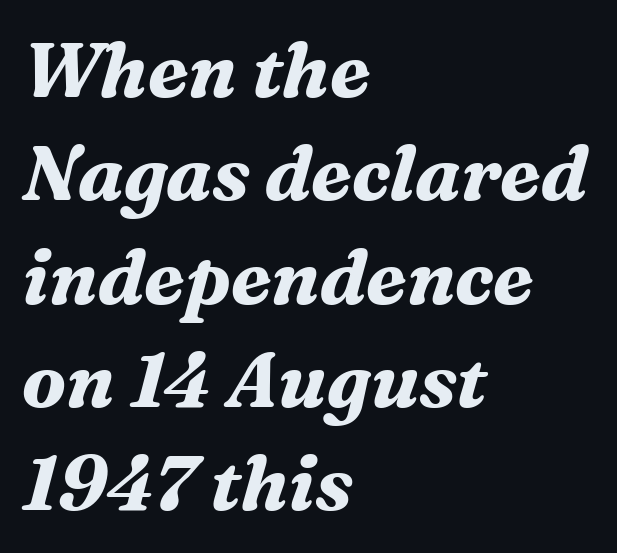
The image shows 76 px bold serif type, italic (leaning right); set left-aligned, normal line spacing (1.36x), normal letter spacing, not underlined; medium stroke contrast and a medium x-height.
